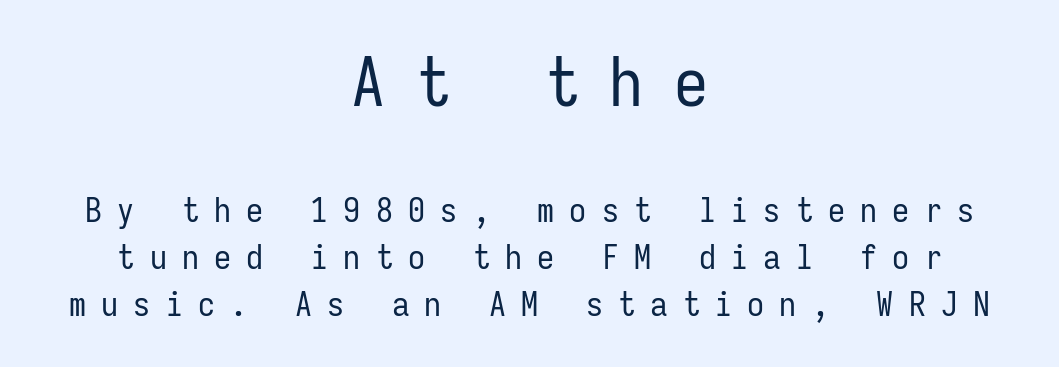
The image shows 68 px regular-weight, condensed sans-serif type, upright, monospaced; set centered, normal line spacing (1.39x), unusually wide letter spacing (+0.45 em), not underlined; the first (top) block is 2.0x larger; low stroke contrast and a medium x-height.
